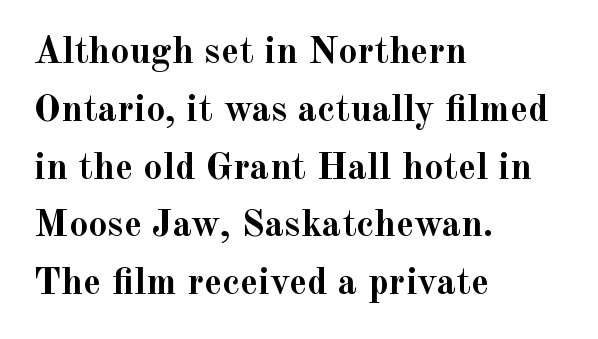
{"serif": "yes", "italic": "no", "bold": "yes", "weight": "semibold", "width": "normal", "x_height": "small", "monospaced": "no", "underline": "no", "align": "left", "line_spacing": "normal", "line_spacing_ratio": 1.52, "letter_spacing": "normal", "letter_spacing_em": 0.0, "glyph_px": 38}
